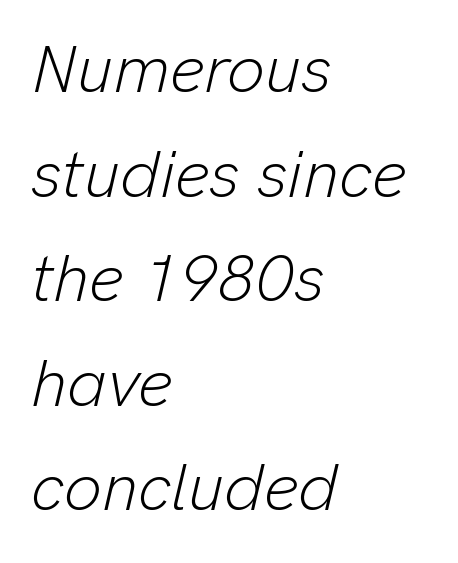
{"italic": "yes", "lean": "right", "slant_degrees": 13, "bold": "no", "weight": "light", "width": "normal", "stroke_contrast": "low", "x_height": "medium", "monospaced": "no", "underline": "no", "align": "left", "line_spacing": "normal", "line_spacing_ratio": 1.56, "letter_spacing": "normal", "letter_spacing_em": 0.0, "glyph_px": 67}
